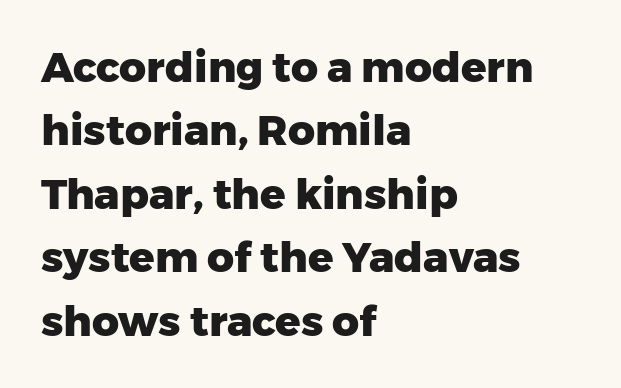
The image shows 42 px heavy sans-serif type, upright; set left-aligned, normal line spacing (1.51x), normal letter spacing, not underlined; low stroke contrast and a medium x-height.
